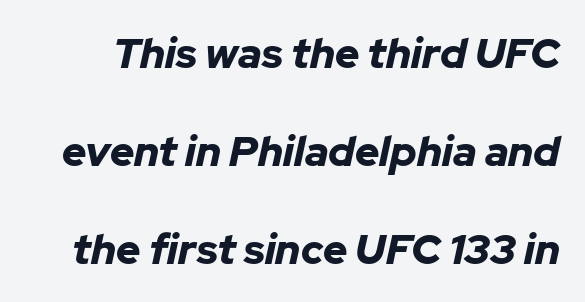
Q: Is the text bold? A: Yes.
Q: Is the text italic (slanted)? A: Yes, it leans right by about 12 degrees.
Q: Is the text underlined? A: No.
Q: Is the spacing between letters normal or unusually wide? A: Normal.
Q: Is the spacing between lines tight, normal or loose? A: Loose.
Q: Width (condensed, normal, or wide)? A: Normal.
Q: Stroke contrast? A: Low.
Q: x-height? A: Medium.
Q: Monospaced? A: No.
